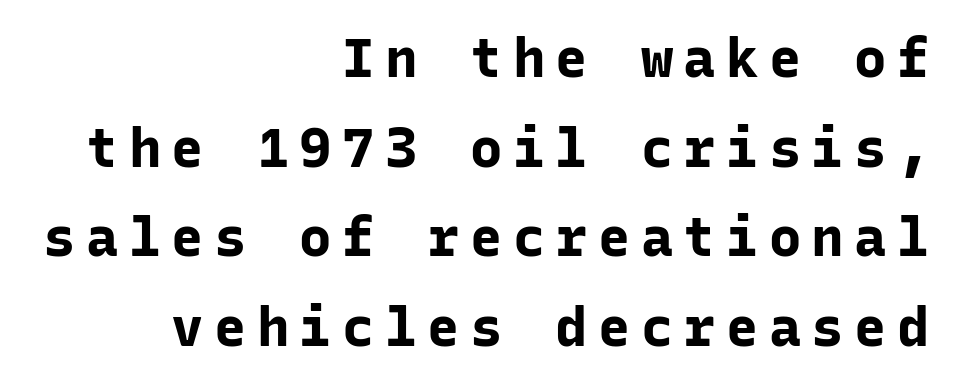
{"serif": "no", "italic": "no", "bold": "yes", "weight": "bold", "width": "normal", "stroke_contrast": "low", "x_height": "medium", "monospaced": "yes", "underline": "no", "align": "right", "line_spacing": "normal", "line_spacing_ratio": 1.66, "glyph_px": 54}
